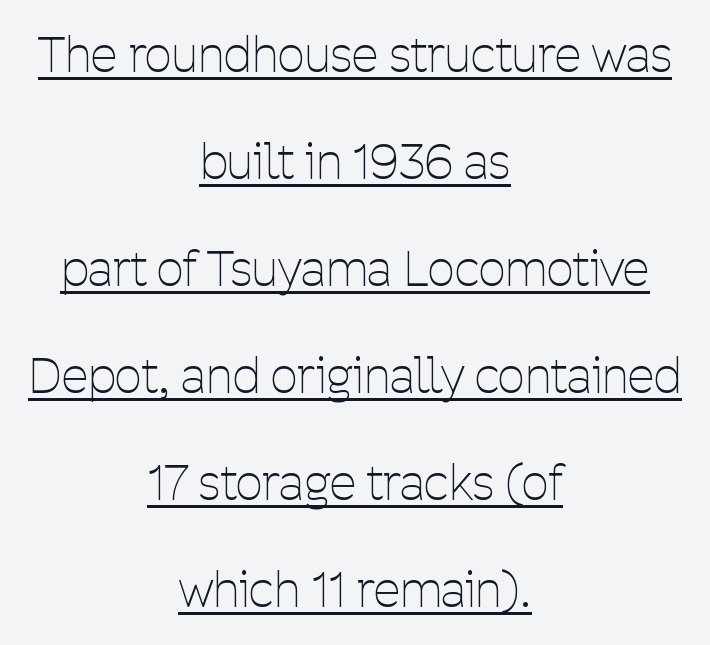
{"serif": "no", "italic": "no", "bold": "no", "weight": "thin", "width": "condensed", "stroke_contrast": "low", "x_height": "medium", "monospaced": "no", "underline": "yes", "align": "center", "line_spacing": "loose", "line_spacing_ratio": 2.23, "letter_spacing": "normal", "letter_spacing_em": 0.0, "glyph_px": 48}
